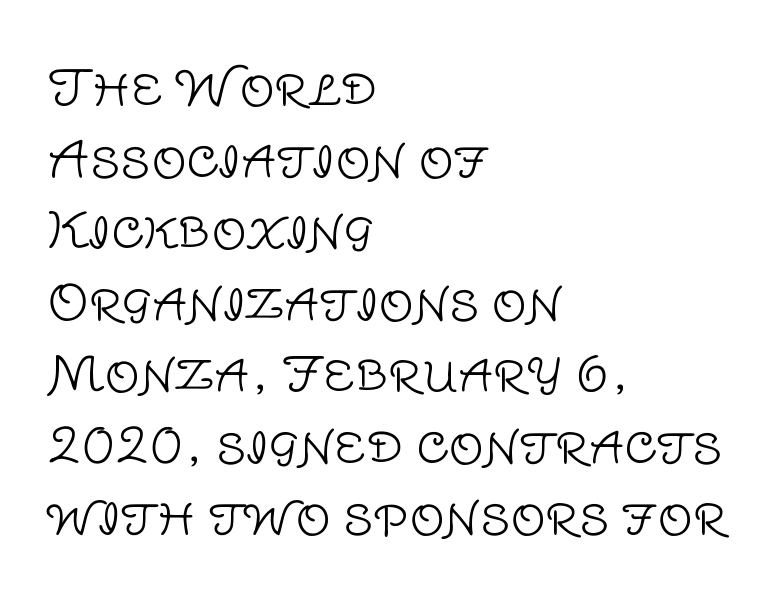
{"serif": "no", "bold": "no", "weight": "light", "width": "normal", "stroke_contrast": "low", "x_height": "large", "monospaced": "no", "underline": "no", "align": "left", "line_spacing": "normal", "line_spacing_ratio": 1.46, "letter_spacing": "normal", "letter_spacing_em": 0.0, "glyph_px": 49}
